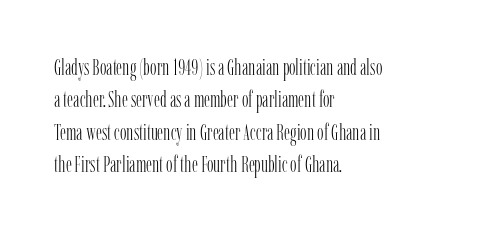
Does extra space separate the letters? No, they use regular spacing. Compared with a typical body face, this is equally light or lighter still. Casual observation: everything's shoved over to the left. This sample keeps an unexceptional amount of space between lines.
